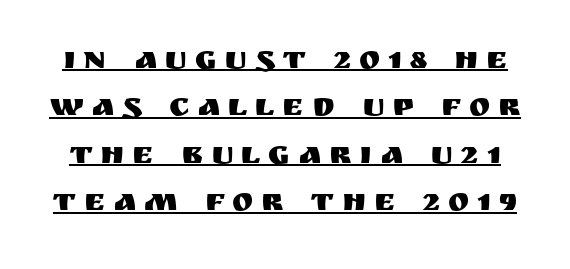
Inter-character spacing is expanded well beyond the font's built-in metrics. The letters advance in unequal steps, a hallmark of proportional type. Evenly set lines give the paragraph a standard silhouette. The typeface chosen for these lines omits serifs.
